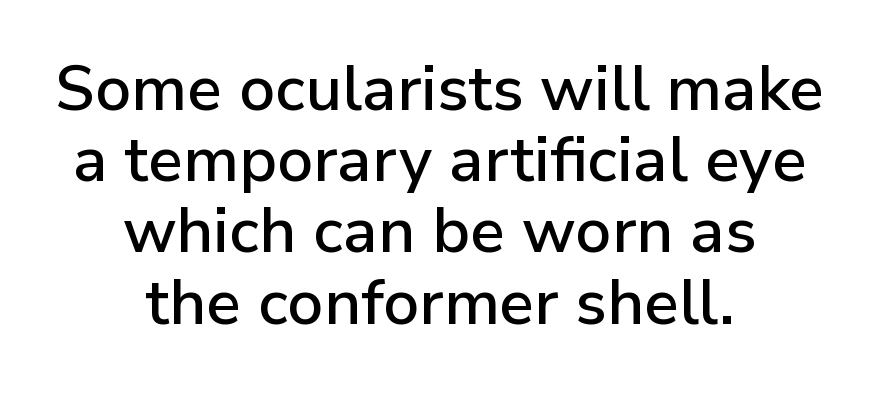
Q: Is the text italic (slanted)? A: No, it is upright.
Q: Is the typeface a serif or a sans-serif typeface? A: Sans-serif.
Q: Is the text underlined? A: No.
Q: How is the paragraph aligned? A: Centered.
Q: Is the spacing between letters normal or unusually wide? A: Normal.
Q: Is the spacing between lines tight, normal or loose? A: Tight.
Q: Width (condensed, normal, or wide)? A: Normal.
Q: Stroke contrast? A: Low.
Q: x-height? A: Medium.
Q: Monospaced? A: No.
